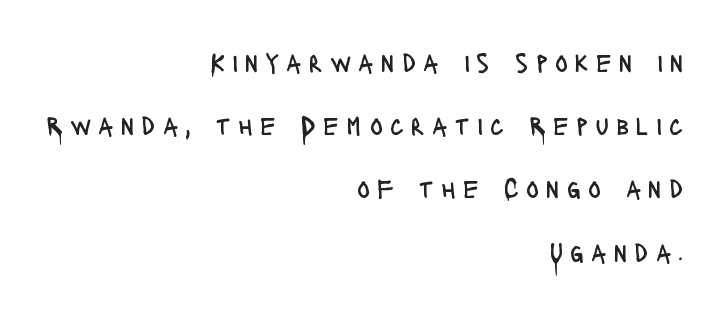
{"italic": "no", "bold": "no", "underline": "no", "align": "right", "line_spacing": "loose", "line_spacing_ratio": 2.34, "letter_spacing": "wide", "letter_spacing_em": 0.27, "glyph_px": 27}
